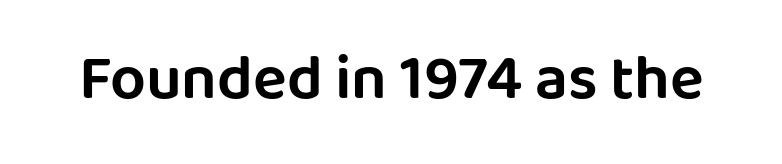
{"serif": "no", "italic": "no", "width": "normal", "stroke_contrast": "low", "x_height": "large", "monospaced": "no", "underline": "no", "letter_spacing": "normal", "letter_spacing_em": 0.0, "glyph_px": 63}
